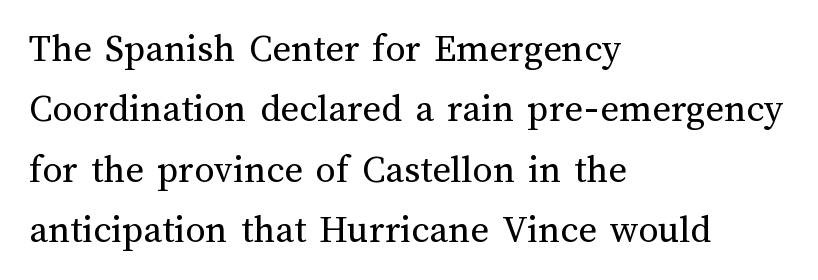
The image shows 40 px regular-weight type, upright; set left-aligned, normal line spacing (1.51x), normal letter spacing, not underlined; medium stroke contrast and a medium x-height.
